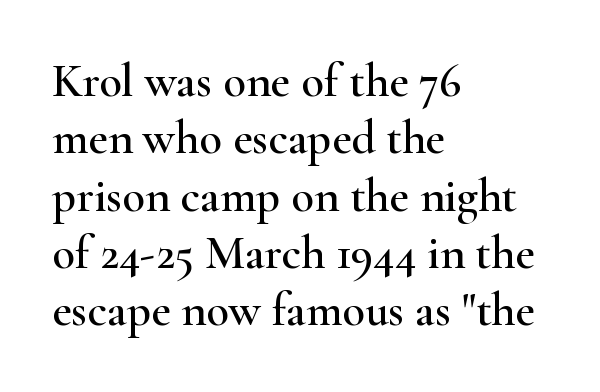
The image shows 47 px wide serif type, upright; set left-aligned, line spacing 1.22x, normal letter spacing, not underlined; high stroke contrast and a small x-height.
